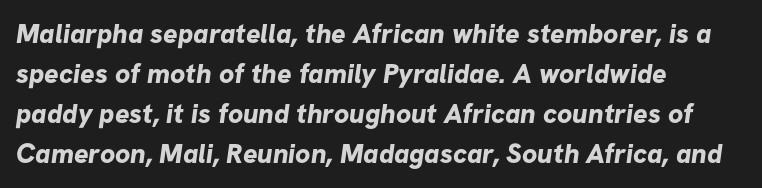
A normal amount of white space separates one row of letters from the next. Notice how thick the strokes are: this is what a full bold looks like. Words appear dense and cohesive because spacing is normal. Which margin do the lines hug? The left one — the right edge is uneven. Letters rest on an invisible, unmarked baseline.
